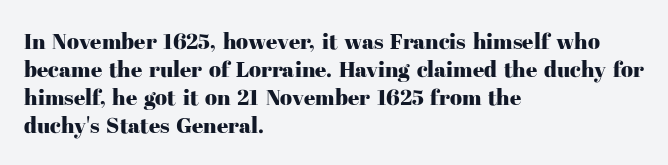
The image shows 22 px text type, upright; set left-aligned, normal line spacing (1.28x), normal letter spacing, not underlined.
